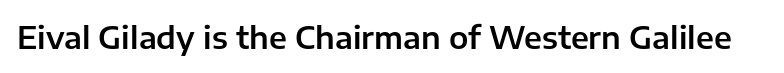
Italic? Not at all — the glyphs are vertical. Descender tails drop into unmarked territory. The glyphs in this specimen are sans serif. Spacing between characters is what you'd get straight out of the box.
